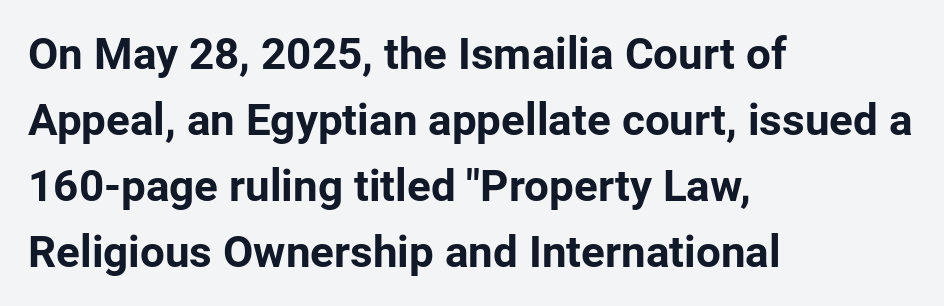
Heavy, bold letterforms. The passage shown has conventional tracking throughout. Quick note: not italic, upright. Is there much room between lines? A standard amount, neither cramped nor airy. If you drew a ruler down the left edge, every line would touch it. The rendering uses natural spacing where letterforms have individual widths.
